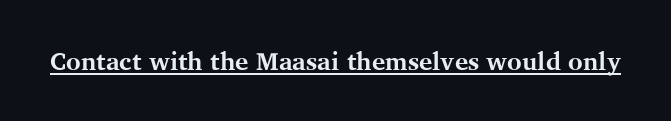
The face used here appears with an underline applied. Nope, not italic — everything's standing straight. This is heavy type, rendered in bold. Nobody touched the tracking dial on this one.
